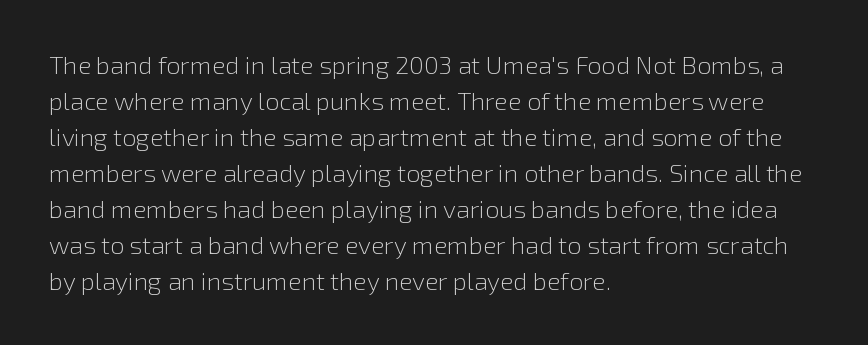
{"italic": "no", "bold": "no", "underline": "no", "align": "left", "line_spacing": "normal", "line_spacing_ratio": 1.44, "letter_spacing": "normal", "letter_spacing_em": 0.0, "glyph_px": 25}
